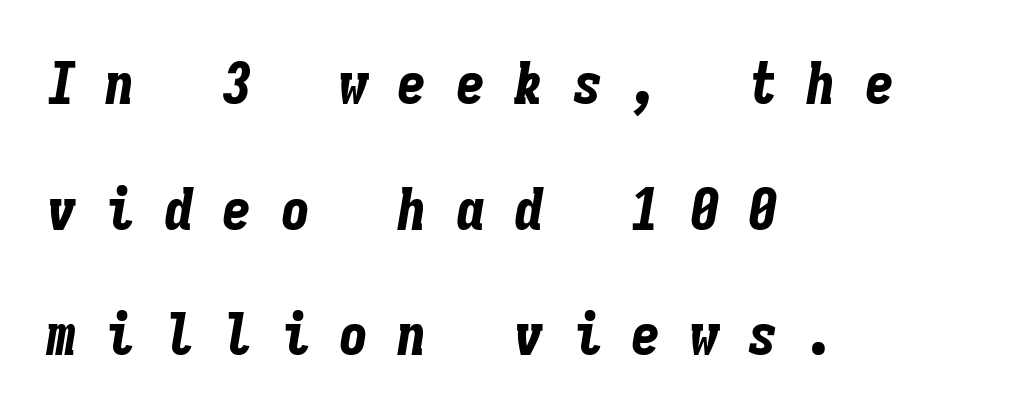
A student would call this left alignment; a typographer would say flush left, rag right. These lines stand farther apart than default settings would place them. In terms of posture, this sample is oblique. Substantial extra tracking has been applied to these lines.
